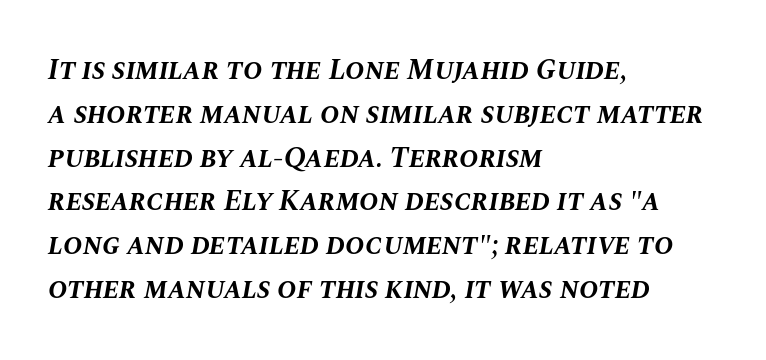
The sample has been set heavy, in full bold. This sample has the flowing, uneven cadence of proportional lettering. The face used here has a pronounced slope to its letters. Check the space under the baseline: it is left empty.
